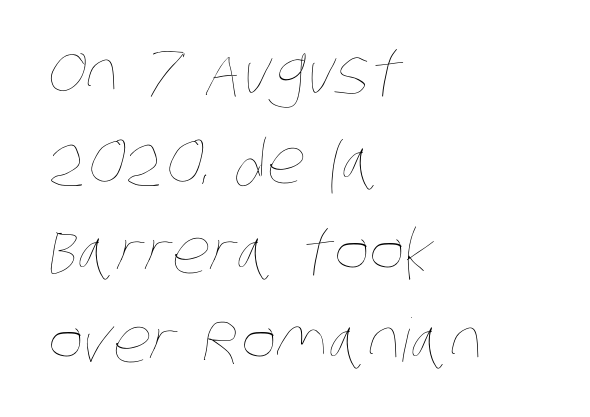
Q: Is the text bold? A: No.
Q: Is the text underlined? A: No.
Q: How is the paragraph aligned? A: Left-aligned.
Q: Is the spacing between letters normal or unusually wide? A: Normal.
Q: Is the spacing between lines tight, normal or loose? A: Normal.
Q: Width (condensed, normal, or wide)? A: Condensed.
Q: Stroke contrast? A: Low.
Q: x-height? A: Large.
Q: Monospaced? A: No.
